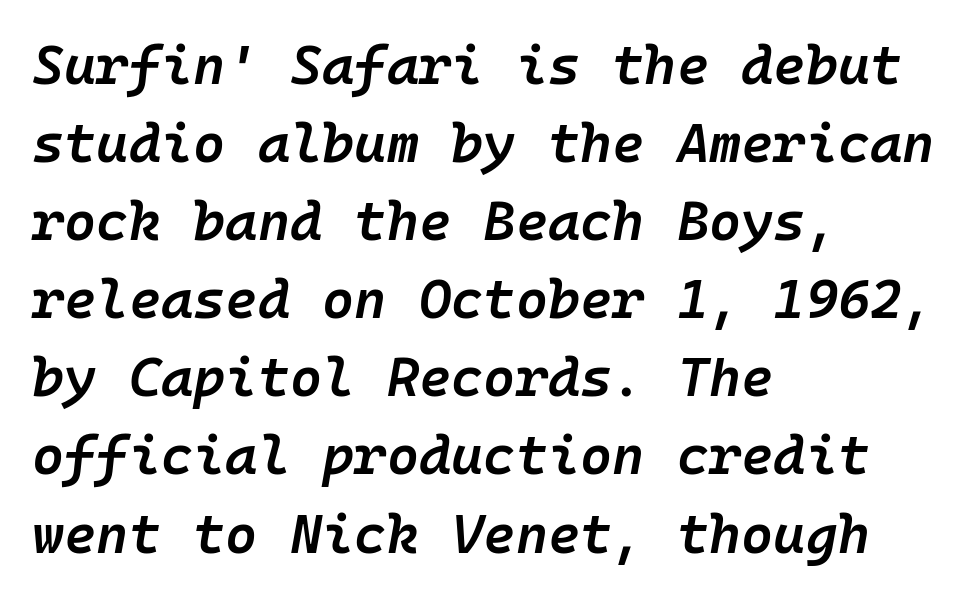
Is the type slanted? Yes — the strokes lean at a clear angle. Spacing verdict: monospaced, one width for all characters. Compared with a centered layout, this one pins lines to the left instead. Every letter is mildly thick-stroked: semibold rather than bold.
